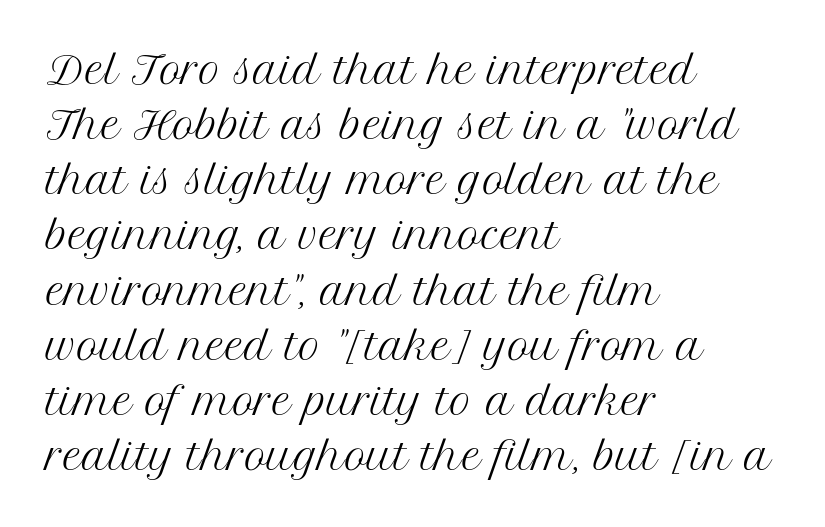
Think of a printed novel: that variable character pitch is what you see here. Horizontal bands of white between lines are of average thickness. Look at the tracking — it's just the regular setting, nothing added. This rendering uses left alignment, leaving the right contour irregular.
